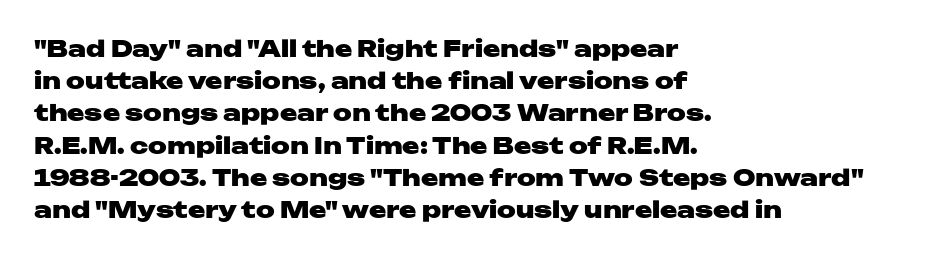
Teacher's note: observe the even left margin — that is flush-left alignment. Tracking here is standard; glyphs follow each other at the usual distance. Horizontal bands of white between lines are of average thickness. Is the type bold? Yes — the strokes are clearly thick and heavy. This is the regular roman posture of the typeface.
